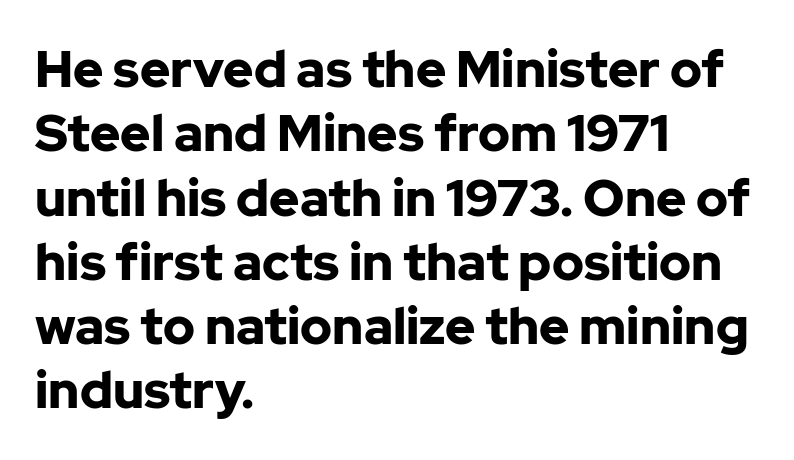
The image shows 51 px bold sans-serif type, upright; set left-aligned, normal line spacing (1.26x), normal letter spacing, not underlined; low stroke contrast and a medium x-height.
